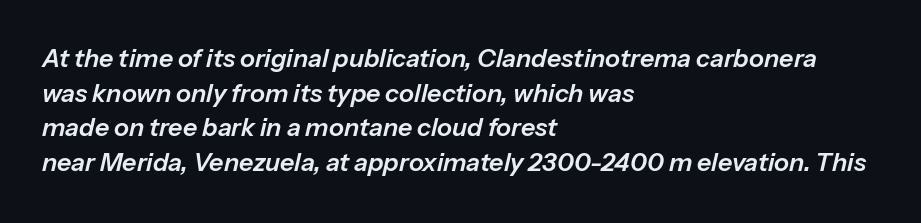
The baseline area is clear. Caption: standard tracking, unaltered. Notice how descenders clear the ascenders below comfortably — that's standard leading. The paragraph has a hard left edge and a soft right edge.
